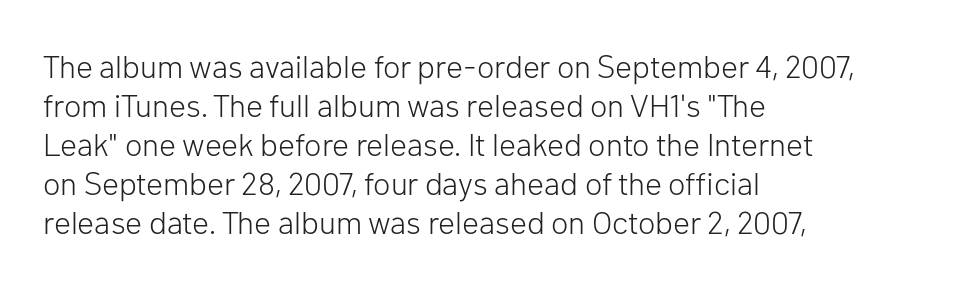
Q: Is the text bold? A: No.
Q: Is the text italic (slanted)? A: No, it is upright.
Q: Is the typeface a serif or a sans-serif typeface? A: Sans-serif.
Q: Is the text underlined? A: No.
Q: How is the paragraph aligned? A: Left-aligned.
Q: Is the spacing between letters normal or unusually wide? A: Normal.
Q: Width (condensed, normal, or wide)? A: Normal.
Q: Stroke contrast? A: Low.
Q: x-height? A: Medium.
Q: Monospaced? A: No.
